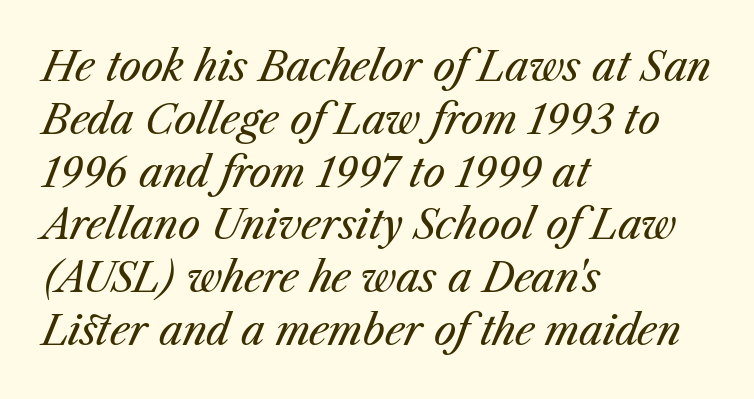
Short note: letters normally spaced. The rendering anchors every line to the left-hand side. This sample has the flowing, uneven cadence of proportional lettering. Tall strokes in this sample are angled rather than plumb.
